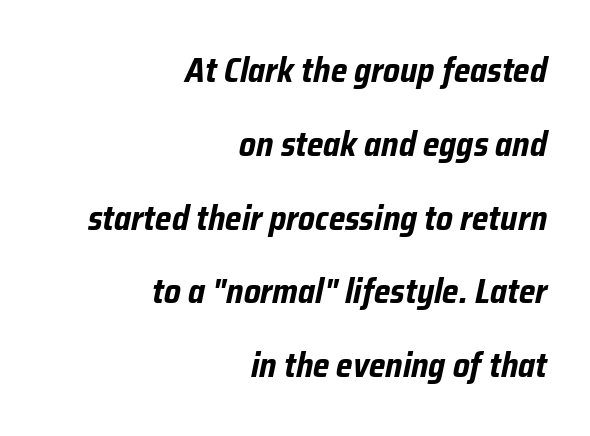
Q: Is the text bold? A: Yes.
Q: Is the text italic (slanted)? A: Yes, it leans right by about 12 degrees.
Q: Is the text underlined? A: No.
Q: How is the paragraph aligned? A: Right-aligned.
Q: Is the spacing between letters normal or unusually wide? A: Normal.
Q: Is the spacing between lines tight, normal or loose? A: Loose.
Q: Width (condensed, normal, or wide)? A: Condensed.
Q: Stroke contrast? A: Low.
Q: x-height? A: Medium.
Q: Monospaced? A: No.
